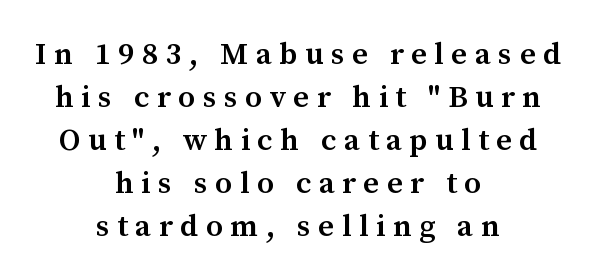
Q: Is the text bold? A: Semi-bold.
Q: Is the text italic (slanted)? A: No, it is upright.
Q: Is the typeface a serif or a sans-serif typeface? A: Serif.
Q: Is the text underlined? A: No.
Q: How is the paragraph aligned? A: Centered.
Q: Is the spacing between letters normal or unusually wide? A: Unusually wide.
Q: Is the spacing between lines tight, normal or loose? A: Normal.
Q: Width (condensed, normal, or wide)? A: Normal.
Q: Stroke contrast? A: Medium.
Q: x-height? A: Medium.
Q: Monospaced? A: No.
